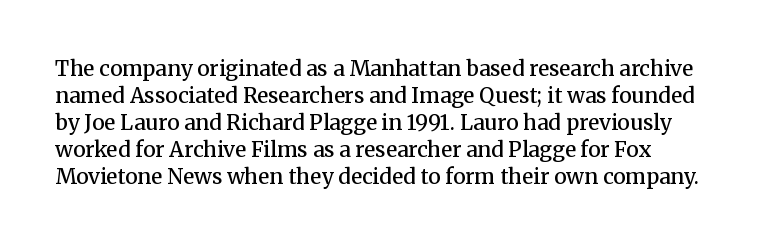
Notice how descenders clear the ascenders below comfortably — that's standard leading. Check under the words: just untouched page. If you drew a line through each stem, it would be perfectly vertical. Short note: letters normally spaced. Heft: intermediate — a semibold.
